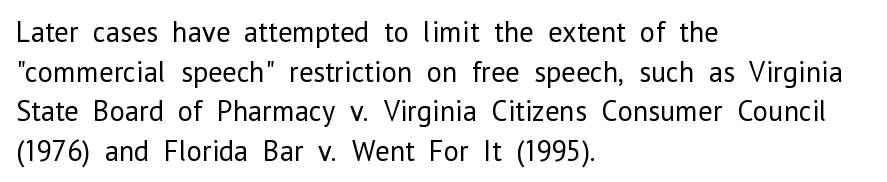
{"serif": "no", "italic": "no", "bold": "no", "weight": "regular", "width": "normal", "stroke_contrast": "low", "x_height": "medium", "monospaced": "no", "underline": "no", "align": "left", "line_spacing": "normal", "line_spacing_ratio": 1.37, "letter_spacing": "normal", "letter_spacing_em": 0.0, "glyph_px": 29}
